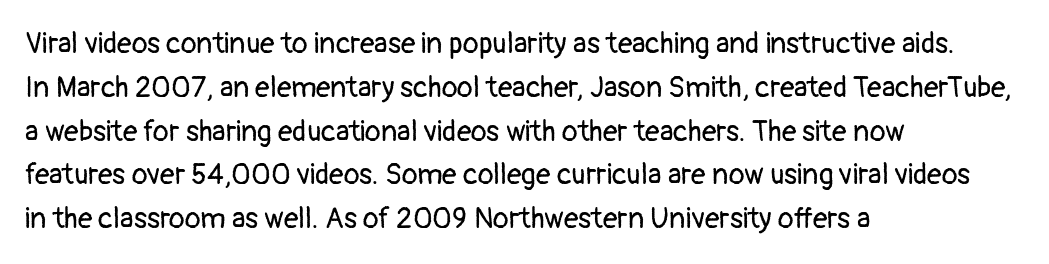
Q: Is the text bold? A: No.
Q: Is the text italic (slanted)? A: No, it is upright.
Q: Is the typeface a serif or a sans-serif typeface? A: Sans-serif.
Q: Is the text underlined? A: No.
Q: How is the paragraph aligned? A: Left-aligned.
Q: Is the spacing between letters normal or unusually wide? A: Normal.
Q: Is the spacing between lines tight, normal or loose? A: Normal.
Q: Width (condensed, normal, or wide)? A: Normal.
Q: Stroke contrast? A: Low.
Q: x-height? A: Medium.
Q: Monospaced? A: No.
